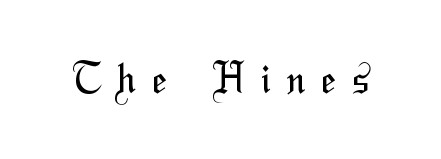
Q: Is the text bold? A: No.
Q: Is the typeface a serif or a sans-serif typeface? A: Sans-serif.
Q: Is the text underlined? A: No.
Q: Is the spacing between letters normal or unusually wide? A: Unusually wide.
Q: Width (condensed, normal, or wide)? A: Condensed.
Q: Stroke contrast? A: Medium.
Q: x-height? A: Medium.
Q: Monospaced? A: No.
